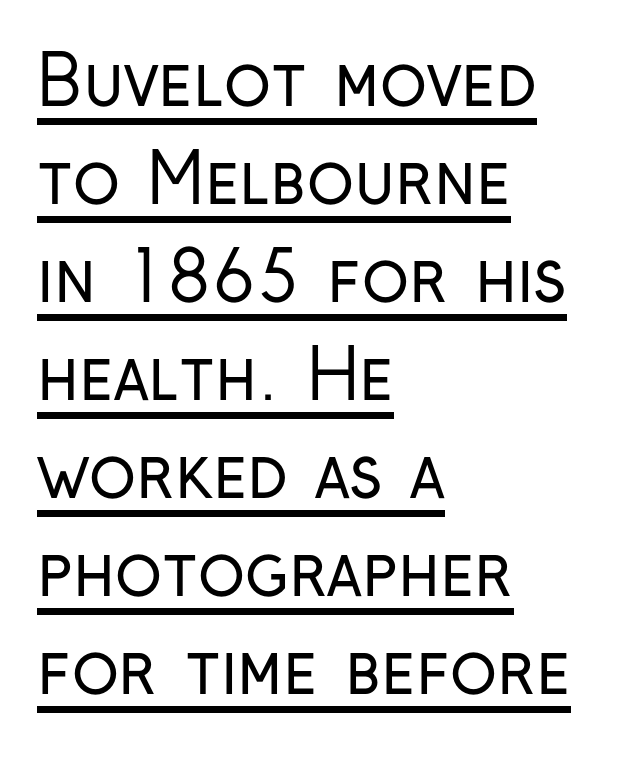
Q: Is the text bold? A: No.
Q: Is the text italic (slanted)? A: No, it is upright.
Q: Is the typeface a serif or a sans-serif typeface? A: Sans-serif.
Q: Is the text underlined? A: Yes.
Q: How is the paragraph aligned? A: Left-aligned.
Q: Is the spacing between letters normal or unusually wide? A: Normal.
Q: Is the spacing between lines tight, normal or loose? A: Normal.
Q: Width (condensed, normal, or wide)? A: Condensed.
Q: Stroke contrast? A: Low.
Q: x-height? A: Medium.
Q: Monospaced? A: No.
